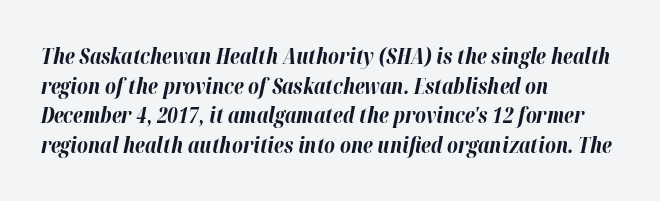
{"italic": "yes", "lean": "right", "slant_degrees": 12, "bold": "yes", "underline": "no", "align": "left", "line_spacing": "normal", "line_spacing_ratio": 1.41, "letter_spacing": "normal", "letter_spacing_em": 0.0, "glyph_px": 21}
